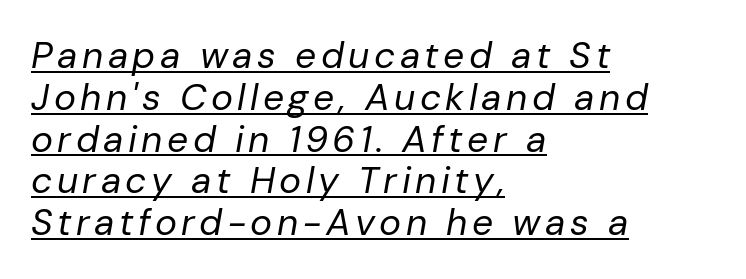
The lines are quadded left. The strokes carry an ordinary text weight at most. Character widths vary here, with narrow letters taking less room than wide ones. Descenders here cross a horizontal rule under the line. Italic? Definitely — the glyphs are oblique. You could barely slide anything between these rows.
